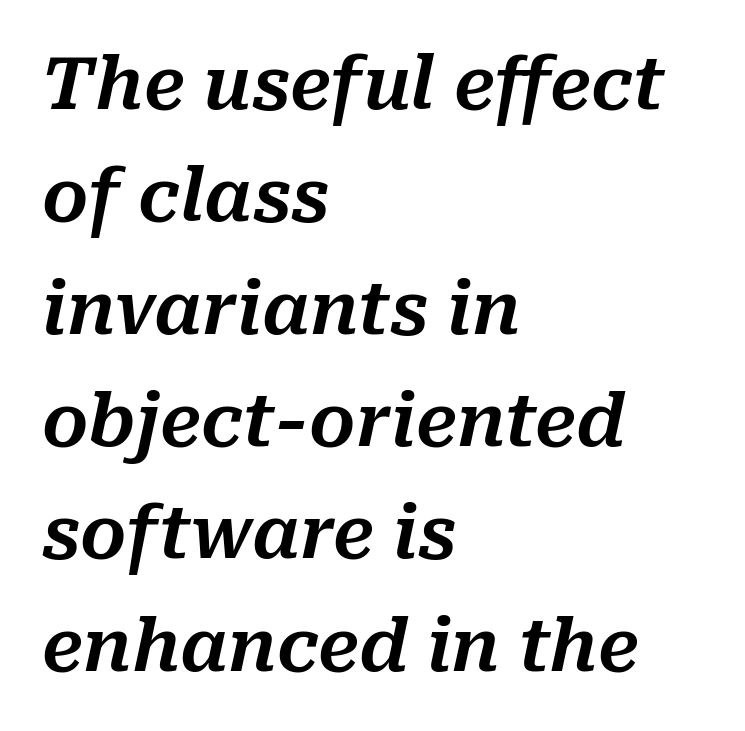
{"italic": "yes", "lean": "right", "slant_degrees": 10, "width": "normal", "stroke_contrast": "medium", "x_height": "medium", "monospaced": "no", "underline": "no", "align": "left", "line_spacing": "normal", "line_spacing_ratio": 1.56, "letter_spacing": "normal", "letter_spacing_em": 0.0, "glyph_px": 72}
